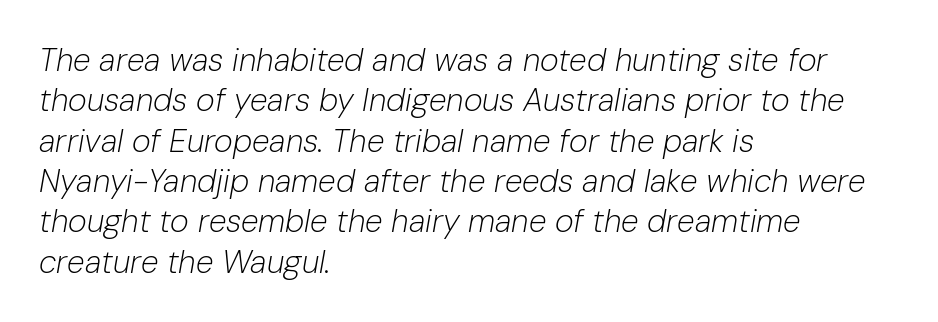
The image shows 32 px light type, italic (leaning right); set left-aligned, normal line spacing (1.26x), normal letter spacing, not underlined; low stroke contrast and a medium x-height.
